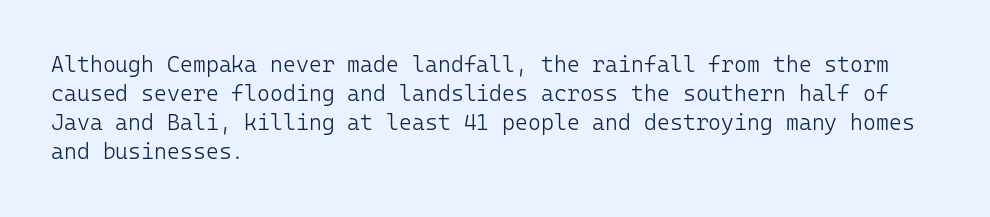
The image shows 22 px text type, upright; set left-aligned, normal line spacing (1.32x), normal letter spacing, not underlined.
